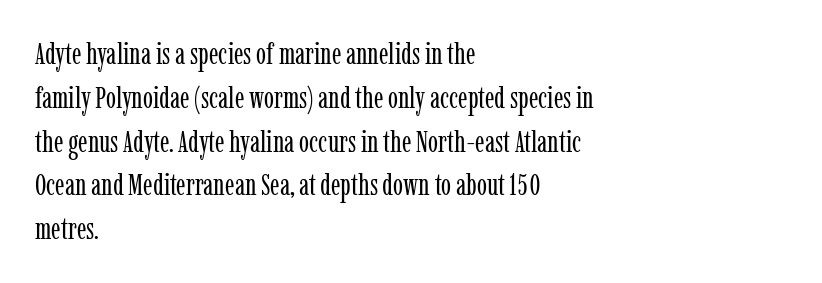
What stands out about the letter spacing? Nothing — it is the standard amount. The block of text has a typical density, with ordinary space between rows. Is this a fixed-width face? No — the glyphs have proportional, varying widths. Which margin do the lines hug? The left one — the right edge is uneven. Has an underline been added? It has not.
